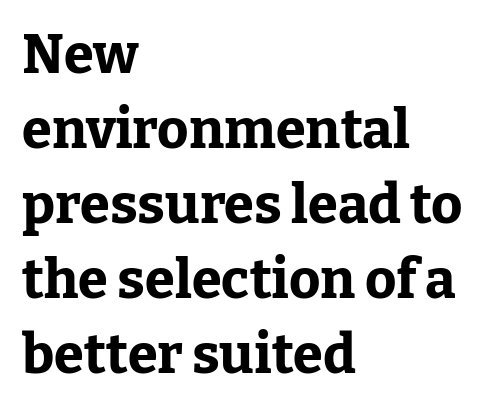
A bare baseline throughout the passage. Each letter's strokes conclude with small projecting serifs. Baseline-to-baseline distance is the conventional proportion of letter height. No italicization has been applied; the sample stays upright. Look at the tracking — it's just the regular setting, nothing added. Where is the straight margin? On the left.
